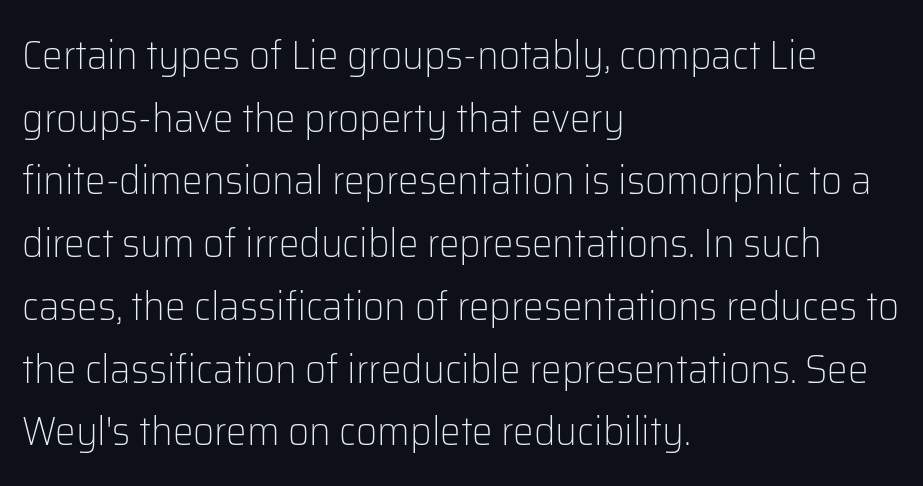
Compared with a centered layout, this one pins lines to the left instead. A sans-serif font was chosen for this passage. Decoration check: the copy has no underline. Looks like regular typesetting: each glyph gets only the width it needs.
